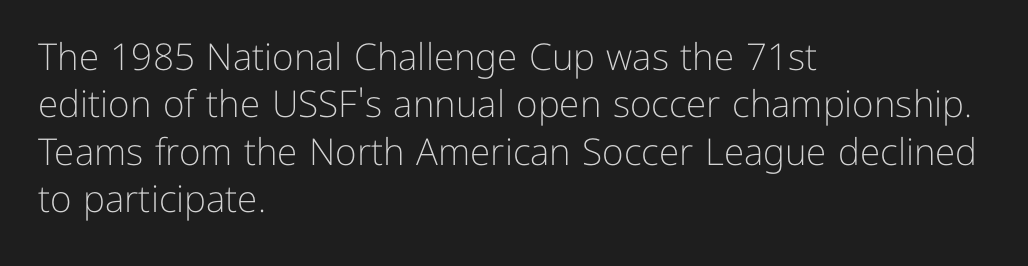
Horizontal alignment here is leftward, the default for most running prose. Is the type heavy? It reads as light-to-regular instead. Does the leading feel generous? No, just average. Do the characters align in a grid? No, the font is proportional. This sample uses plain, unmodified letter spacing.
